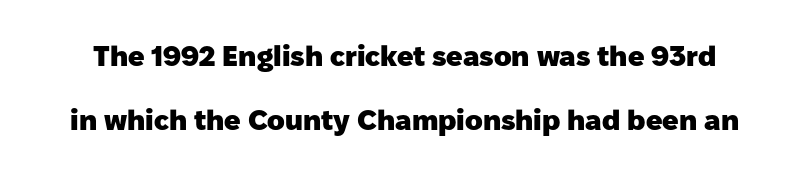
{"serif": "no", "italic": "no", "bold": "yes", "weight": "heavy", "width": "normal", "stroke_contrast": "low", "x_height": "medium", "monospaced": "no", "underline": "no", "line_spacing": "loose", "line_spacing_ratio": 2.19, "letter_spacing": "normal", "letter_spacing_em": 0.0, "glyph_px": 29}
